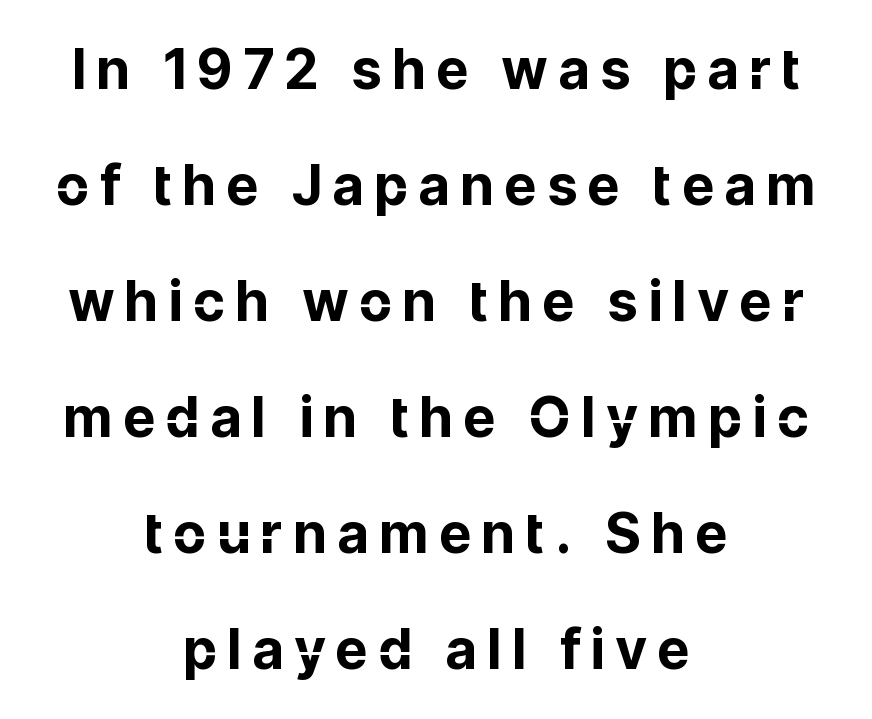
Q: Is the text bold? A: Yes.
Q: Is the text italic (slanted)? A: No, it is upright.
Q: Is the typeface a serif or a sans-serif typeface? A: Sans-serif.
Q: Is the text underlined? A: No.
Q: How is the paragraph aligned? A: Centered.
Q: Is the spacing between letters normal or unusually wide? A: Unusually wide.
Q: Is the spacing between lines tight, normal or loose? A: Loose.
Q: Width (condensed, normal, or wide)? A: Normal.
Q: Stroke contrast? A: Low.
Q: x-height? A: Medium.
Q: Monospaced? A: No.
